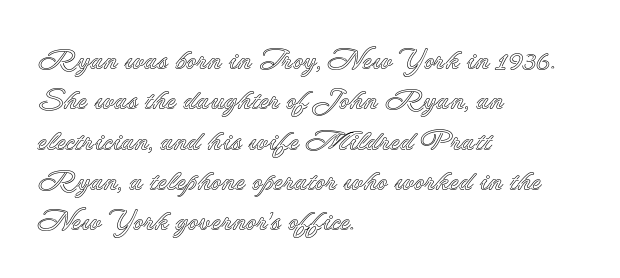
Has an underline been added? It has not. Vertically, the passage feels balanced, rows spaced as you'd expect. Inter-character spacing is left at the font's built-in metrics.
